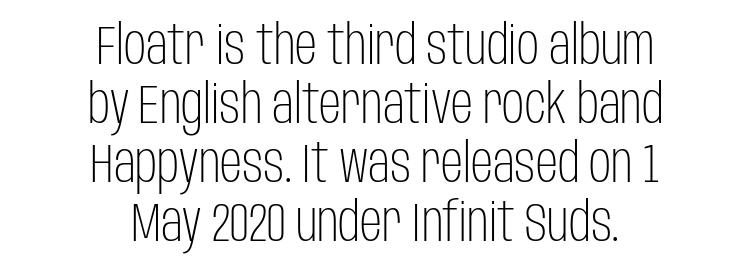
{"serif": "no", "italic": "no", "bold": "no", "weight": "light", "width": "condensed", "stroke_contrast": "low", "x_height": "large", "monospaced": "no", "underline": "no", "align": "center", "line_spacing": "tight", "line_spacing_ratio": 1.07, "letter_spacing": "normal", "letter_spacing_em": 0.0, "glyph_px": 55}
